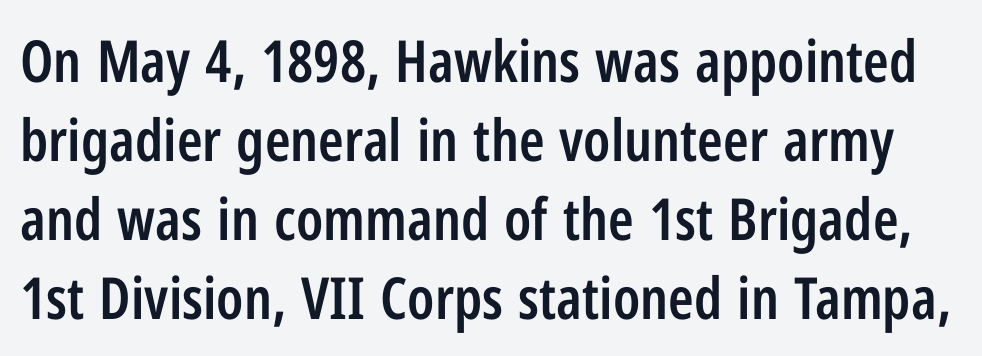
Q: Is the text bold? A: Semi-bold.
Q: Is the text italic (slanted)? A: No, it is upright.
Q: Is the typeface a serif or a sans-serif typeface? A: Sans-serif.
Q: Is the text underlined? A: No.
Q: Is the spacing between letters normal or unusually wide? A: Normal.
Q: Is the spacing between lines tight, normal or loose? A: Normal.
Q: Width (condensed, normal, or wide)? A: Condensed.
Q: Stroke contrast? A: Low.
Q: x-height? A: Medium.
Q: Monospaced? A: No.
